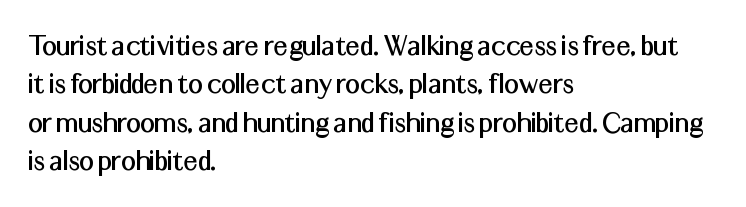
{"serif": "no", "italic": "no", "width": "normal", "stroke_contrast": "medium", "x_height": "medium", "monospaced": "no", "underline": "no", "align": "left", "line_spacing_ratio": 1.2, "letter_spacing": "normal", "letter_spacing_em": 0.0, "glyph_px": 32}
